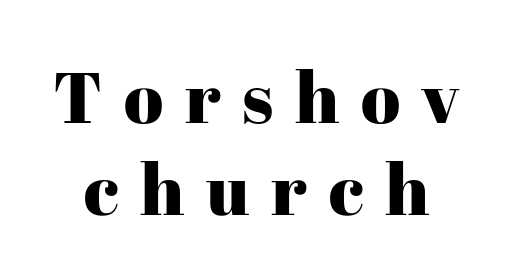
Q: Is the text italic (slanted)? A: No, it is upright.
Q: Is the typeface a serif or a sans-serif typeface? A: Serif.
Q: Is the text underlined? A: No.
Q: Is the spacing between letters normal or unusually wide? A: Unusually wide.
Q: Is the spacing between lines tight, normal or loose? A: Normal.
Q: Width (condensed, normal, or wide)? A: Normal.
Q: Stroke contrast? A: High.
Q: x-height? A: Medium.
Q: Monospaced? A: No.
